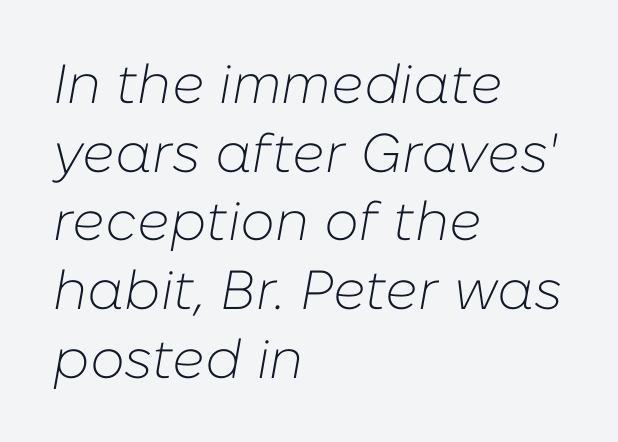
The image shows 55 px light type, italic (leaning right); set left-aligned, normal line spacing (1.25x), normal letter spacing, not underlined; low stroke contrast and a medium x-height.
